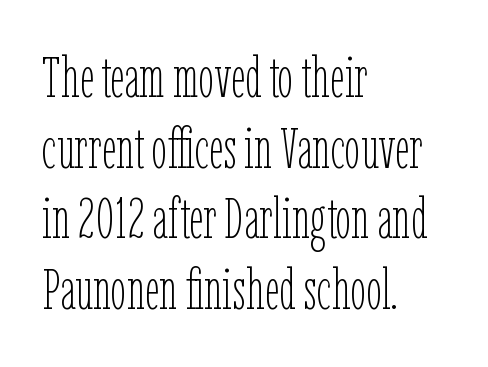
Nobody touched the tracking dial on this one. The specimen reads as upright at a glance. Each letter keeps its own natural width here, so spacing adapts to shape. Think standard paragraph weight, or any step lighter than that. This sample is left-justified, so line endings fall wherever the words run out. The foot of each line stays bare and open.
